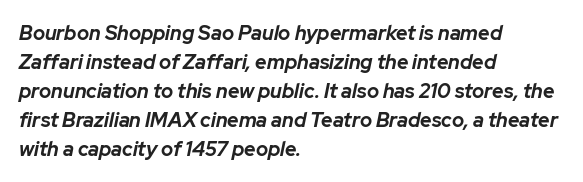
Q: Is the text bold? A: Yes.
Q: Is the text italic (slanted)? A: Yes, it leans right by about 12 degrees.
Q: Is the text underlined? A: No.
Q: How is the paragraph aligned? A: Left-aligned.
Q: Is the spacing between letters normal or unusually wide? A: Normal.
Q: Is the spacing between lines tight, normal or loose? A: Normal.
